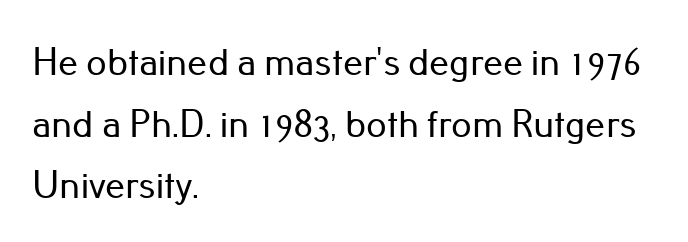
The image shows 40 px sans-serif type, upright; set left-aligned, normal line spacing (1.54x), normal letter spacing, not underlined; low stroke contrast and a small x-height.
